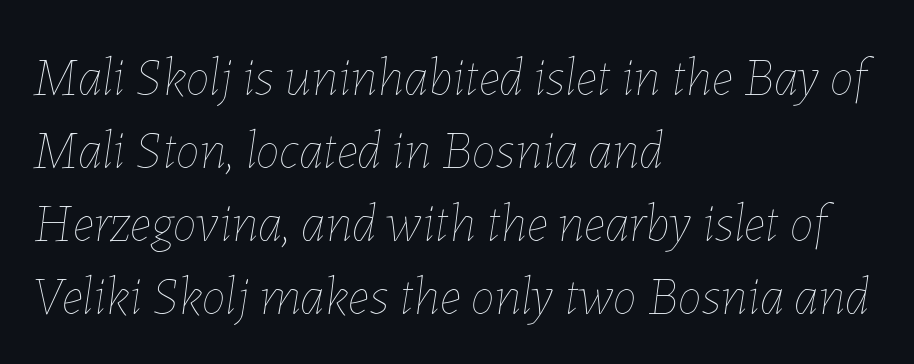
Q: Is the text bold? A: No.
Q: Is the text italic (slanted)? A: Yes, it leans right by about 7 degrees.
Q: Is the text underlined? A: No.
Q: How is the paragraph aligned? A: Left-aligned.
Q: Is the spacing between letters normal or unusually wide? A: Normal.
Q: Is the spacing between lines tight, normal or loose? A: Normal.
Q: Width (condensed, normal, or wide)? A: Normal.
Q: Stroke contrast? A: Low.
Q: x-height? A: Medium.
Q: Monospaced? A: No.
